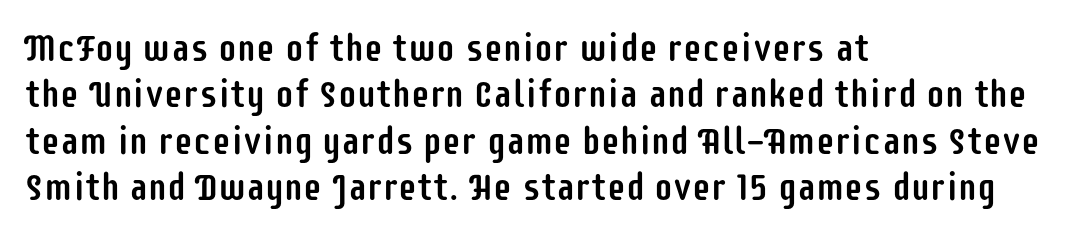
The face used here is proportionally spaced, like ordinary book or web type. The typesetter chose a ragged-right arrangement here. Ascenders rise straight up at ninety degrees. Underlining? Definitely not there. Stroke terminals: plain, sans-serif.
